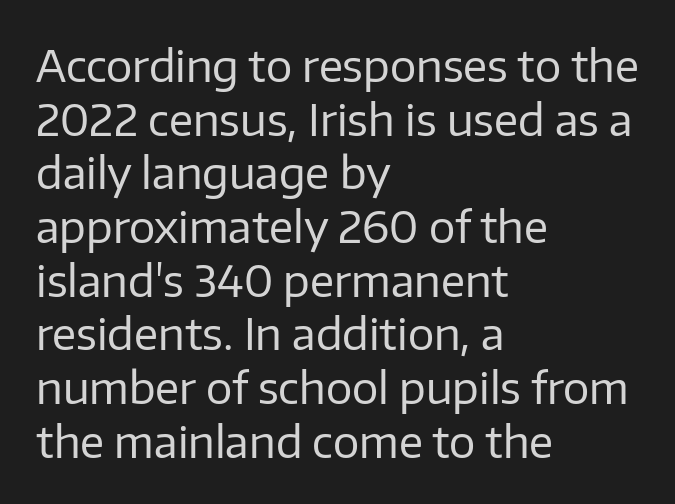
The image shows 44 px regular-weight sans-serif type, upright; set left-aligned, line spacing 1.22x, normal letter spacing, not underlined; low stroke contrast and a medium x-height.
